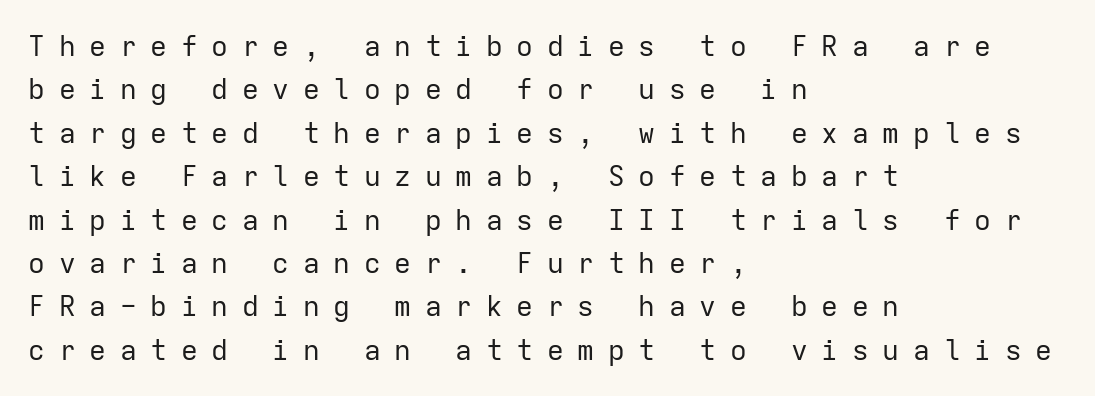
Q: Is the text bold? A: No.
Q: Is the text italic (slanted)? A: No, it is upright.
Q: Is the typeface a serif or a sans-serif typeface? A: Sans-serif.
Q: Is the text underlined? A: No.
Q: How is the paragraph aligned? A: Left-aligned.
Q: Is the spacing between letters normal or unusually wide? A: Unusually wide.
Q: Is the spacing between lines tight, normal or loose? A: Normal.
Q: Width (condensed, normal, or wide)? A: Normal.
Q: Stroke contrast? A: Low.
Q: x-height? A: Medium.
Q: Monospaced? A: Yes.
